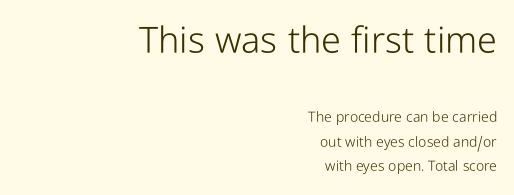
Q: Is the text bold? A: No.
Q: Is the text italic (slanted)? A: No, it is upright.
Q: Is the typeface a serif or a sans-serif typeface? A: Sans-serif.
Q: Is the text underlined? A: No.
Q: How is the paragraph aligned? A: Right-aligned.
Q: Is the spacing between letters normal or unusually wide? A: Normal.
Q: Which block of text is set in a larger size, the first (top) or the second (bottom)? A: The first (top) one.
Q: Width (condensed, normal, or wide)? A: Condensed.
Q: Stroke contrast? A: Low.
Q: x-height? A: Medium.
Q: Monospaced? A: No.
